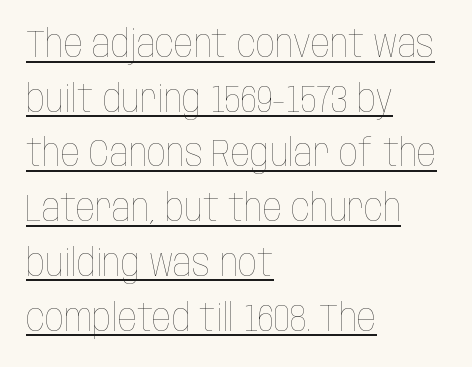
The paragraph shown leans on its left margin. These characters rest on top of a visible drawn line. Caption: standard tracking, unaltered. The block of text has a typical density, with ordinary space between rows. The face used here is proportionally spaced, like ordinary book or web type. Posture: vertical.
